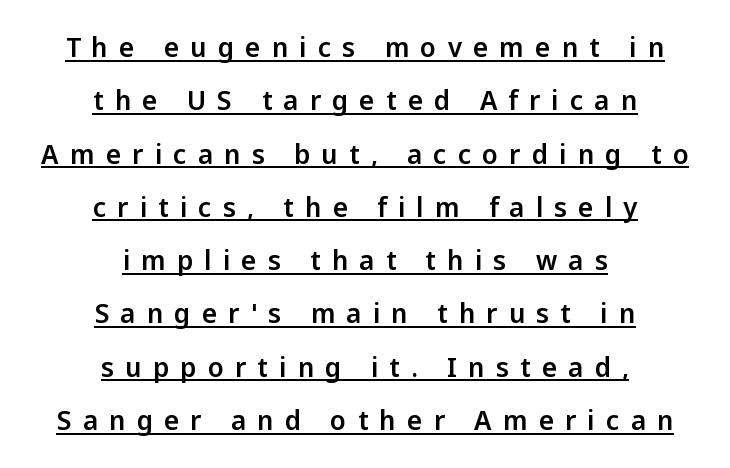
There is plenty of visible air inserted between adjacent glyphs. Every row of glyphs is offset so its center matches the block's center. Notice how a bar underscores the lettering throughout. The lettering holds an erect, upright posture throughout. Airy leading.
